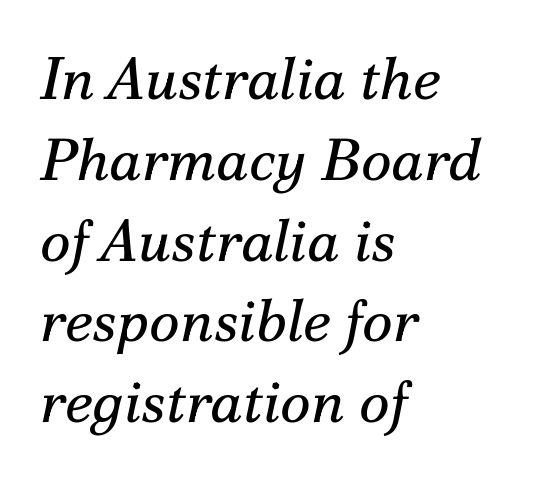
Q: Is the text bold? A: No.
Q: Is the text italic (slanted)? A: Yes, it leans right by about 12 degrees.
Q: Is the typeface a serif or a sans-serif typeface? A: Serif.
Q: Is the text underlined? A: No.
Q: How is the paragraph aligned? A: Left-aligned.
Q: Is the spacing between letters normal or unusually wide? A: Normal.
Q: Is the spacing between lines tight, normal or loose? A: Normal.
Q: Width (condensed, normal, or wide)? A: Normal.
Q: Stroke contrast? A: Medium.
Q: x-height? A: Small.
Q: Monospaced? A: No.
